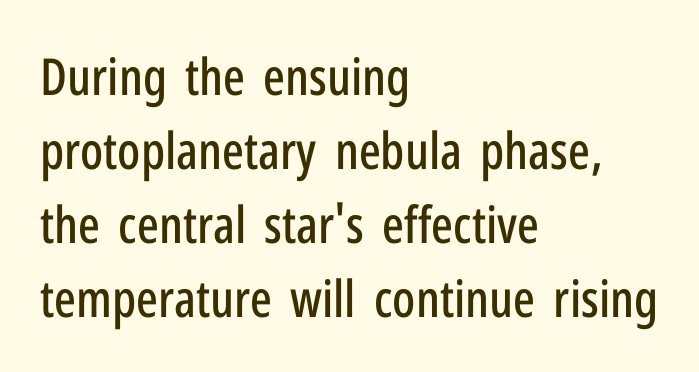
Q: Is the text italic (slanted)? A: No, it is upright.
Q: Is the typeface a serif or a sans-serif typeface? A: Sans-serif.
Q: Is the text underlined? A: No.
Q: How is the paragraph aligned? A: Left-aligned.
Q: Is the spacing between letters normal or unusually wide? A: Normal.
Q: Is the spacing between lines tight, normal or loose? A: Normal.
Q: Width (condensed, normal, or wide)? A: Condensed.
Q: Stroke contrast? A: Low.
Q: x-height? A: Medium.
Q: Monospaced? A: No.
